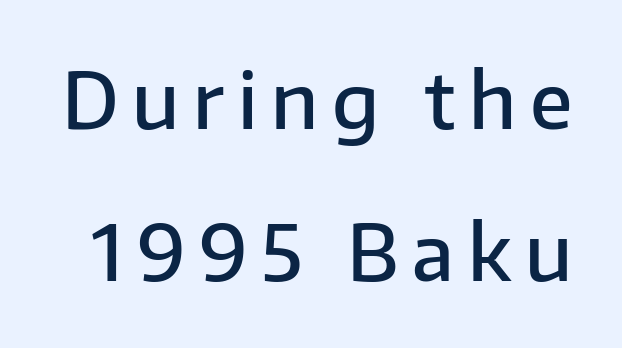
Q: Is the text bold? A: Semi-bold.
Q: Is the text italic (slanted)? A: No, it is upright.
Q: Is the typeface a serif or a sans-serif typeface? A: Sans-serif.
Q: Is the text underlined? A: No.
Q: Is the spacing between lines tight, normal or loose? A: Loose.
Q: Width (condensed, normal, or wide)? A: Normal.
Q: Stroke contrast? A: Low.
Q: x-height? A: Medium.
Q: Monospaced? A: No.
